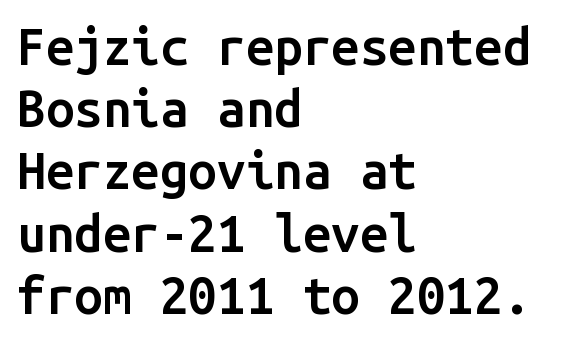
The image shows 51 px semibold sans-serif type, upright, monospaced; set left-aligned, line spacing 1.22x, normal letter spacing, not underlined; low stroke contrast and a medium x-height.
